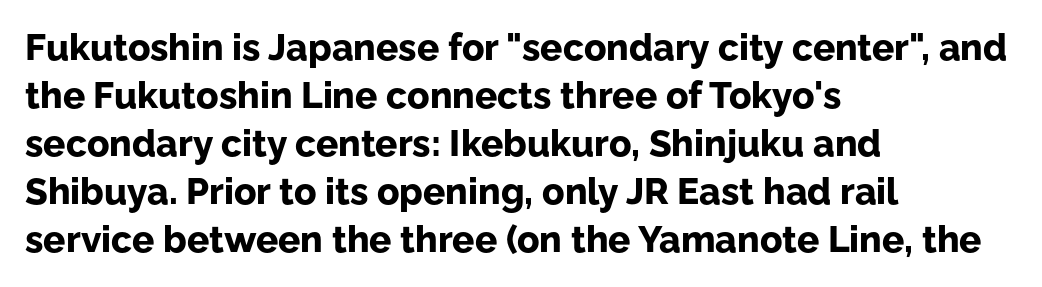
Q: Is the text bold? A: Yes.
Q: Is the text italic (slanted)? A: No, it is upright.
Q: Is the typeface a serif or a sans-serif typeface? A: Sans-serif.
Q: Is the text underlined? A: No.
Q: How is the paragraph aligned? A: Left-aligned.
Q: Is the spacing between letters normal or unusually wide? A: Normal.
Q: Is the spacing between lines tight, normal or loose? A: Normal.
Q: Width (condensed, normal, or wide)? A: Normal.
Q: Stroke contrast? A: Low.
Q: x-height? A: Medium.
Q: Monospaced? A: No.
